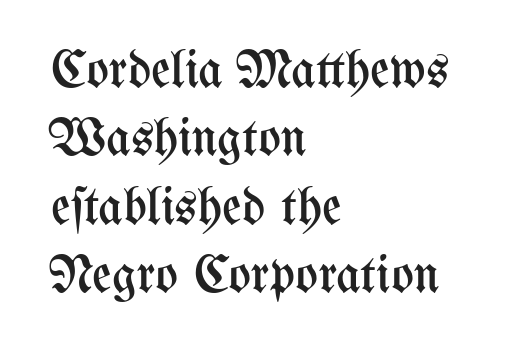
Italic? Not at all — the glyphs are vertical. How are the letters spaced? Ordinarily, with no added tracking. This sample has the flowing, uneven cadence of proportional lettering. Words float on clear page, feet unadorned.
